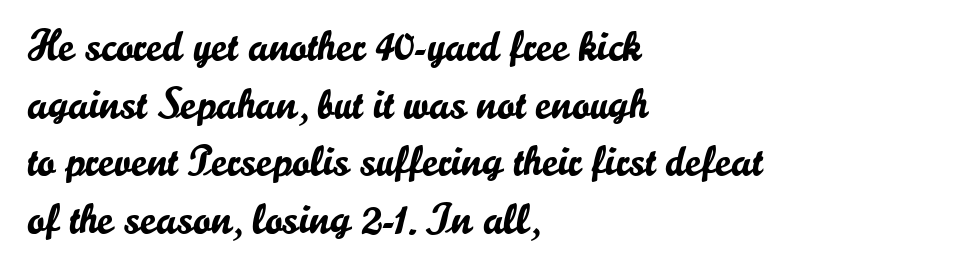
{"serif": "no", "width": "normal", "stroke_contrast": "low", "x_height": "small", "monospaced": "no", "underline": "no", "align": "left", "line_spacing": "normal", "line_spacing_ratio": 1.34, "letter_spacing": "normal", "letter_spacing_em": 0.0, "glyph_px": 43}
